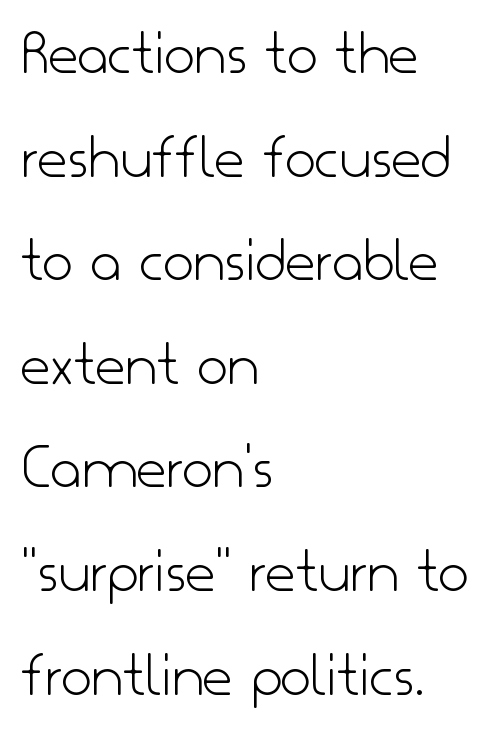
{"serif": "no", "italic": "no", "bold": "no", "weight": "light", "width": "normal", "stroke_contrast": "low", "x_height": "small", "monospaced": "no", "underline": "no", "align": "left", "line_spacing": "normal", "line_spacing_ratio": 1.57, "letter_spacing": "normal", "letter_spacing_em": 0.0, "glyph_px": 66}
